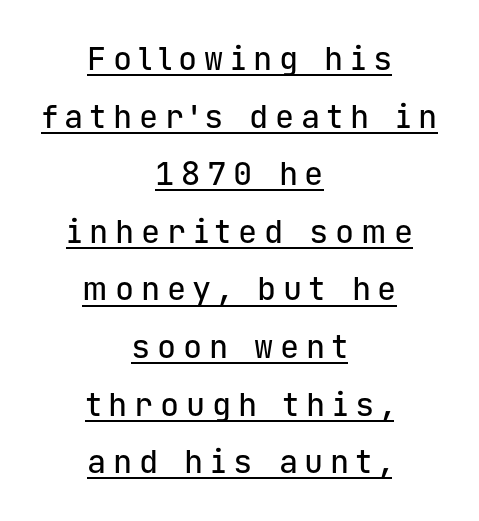
The image shows 32 px sans-serif type, upright, monospaced; set centered, line spacing 1.8x, unusually wide letter spacing (+0.21 em), underlined; low stroke contrast and a medium x-height.
